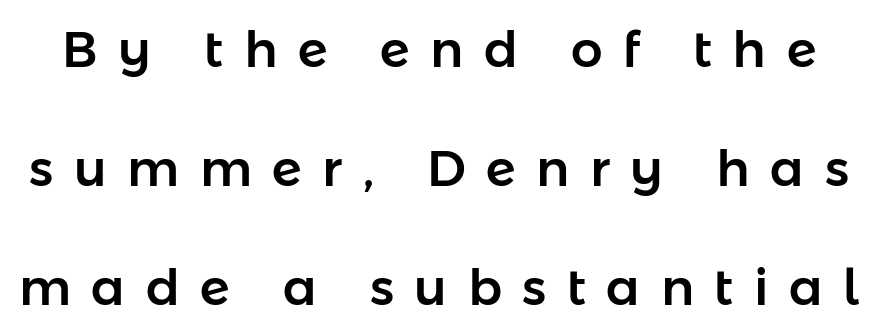
{"serif": "no", "italic": "no", "width": "normal", "stroke_contrast": "low", "x_height": "medium", "monospaced": "no", "underline": "no", "line_spacing": "loose", "line_spacing_ratio": 2.38, "letter_spacing": "wide", "letter_spacing_em": 0.41, "glyph_px": 50}
